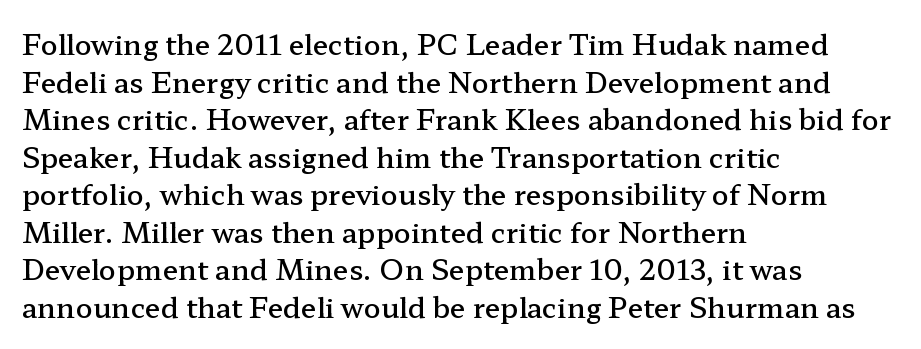
{"serif": "yes", "italic": "no", "bold": "semi", "weight": "semibold", "width": "wide", "stroke_contrast": "low", "x_height": "medium", "monospaced": "no", "underline": "no", "align": "left", "line_spacing": "normal", "line_spacing_ratio": 1.34, "letter_spacing": "normal", "letter_spacing_em": 0.0, "glyph_px": 28}
